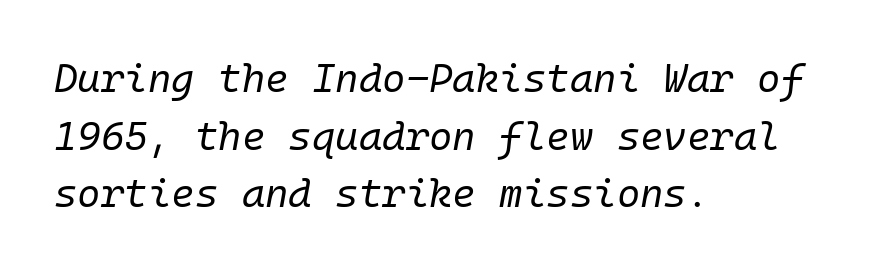
Q: Is the text bold? A: No.
Q: Is the text italic (slanted)? A: Yes, it leans right by about 10 degrees.
Q: Is the text underlined? A: No.
Q: How is the paragraph aligned? A: Left-aligned.
Q: Is the spacing between letters normal or unusually wide? A: Normal.
Q: Is the spacing between lines tight, normal or loose? A: Normal.
Q: Width (condensed, normal, or wide)? A: Normal.
Q: Stroke contrast? A: Low.
Q: x-height? A: Medium.
Q: Monospaced? A: Yes.
